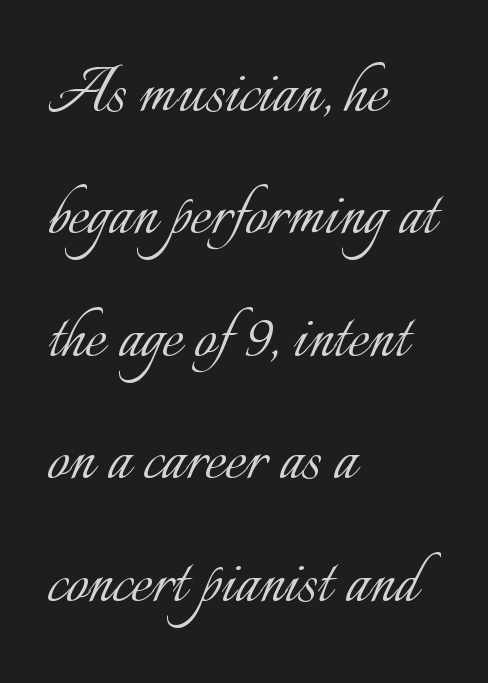
The image shows 78 px light type; set left-aligned, normal line spacing (1.57x), normal letter spacing, not underlined; low stroke contrast and a small x-height.
